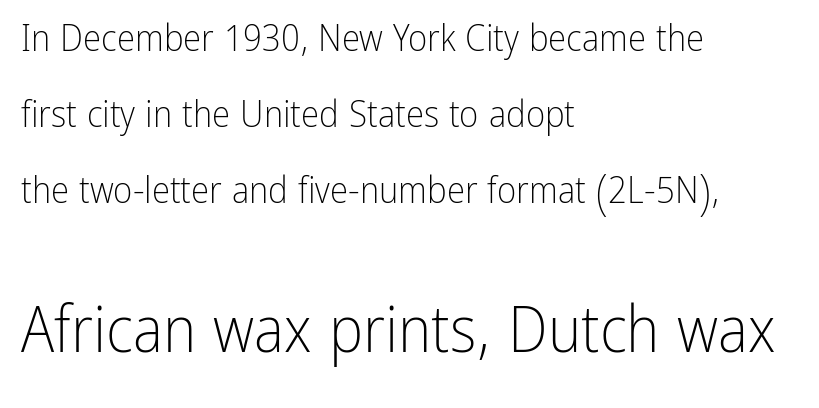
Layout note: lines flush left. Check where the strokes stop: nothing finishes them off — pure sans. Line spacing here is loose. The passage shown is typed in a proportional face where columns would drift. The lettering holds an erect, upright posture throughout. Spacing between characters is what you'd get straight out of the box.
